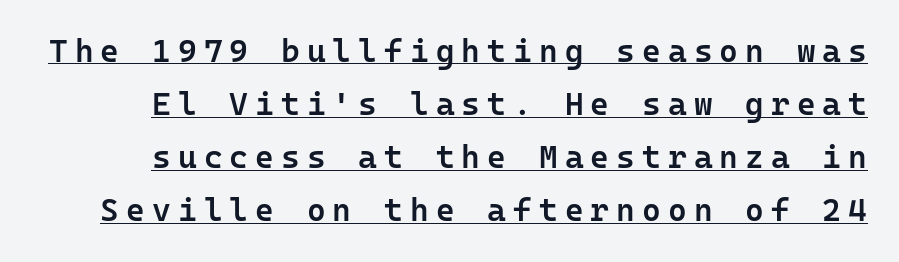
Q: Is the text bold? A: Semi-bold.
Q: Is the text italic (slanted)? A: No, it is upright.
Q: Is the typeface a serif or a sans-serif typeface? A: Sans-serif.
Q: Is the text underlined? A: Yes.
Q: Is the spacing between letters normal or unusually wide? A: Unusually wide.
Q: Is the spacing between lines tight, normal or loose? A: Normal.
Q: Width (condensed, normal, or wide)? A: Normal.
Q: Stroke contrast? A: Low.
Q: x-height? A: Medium.
Q: Monospaced? A: Yes.
